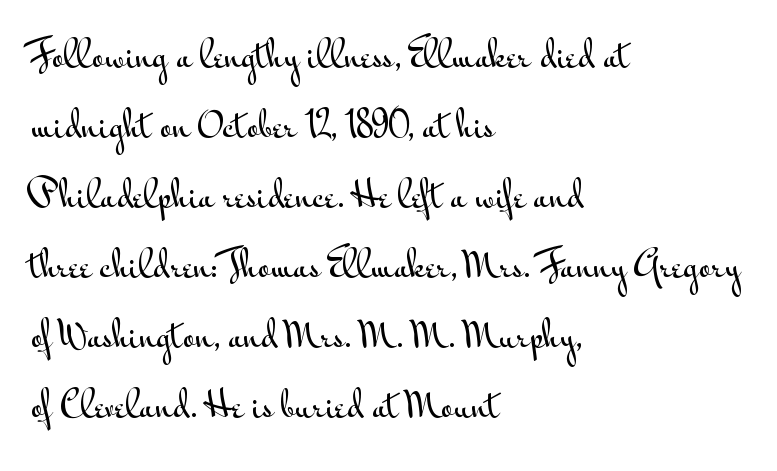
The image shows 34 px wide sans-serif type; set left-aligned, loose line spacing (2.06x), normal letter spacing, not underlined; medium stroke contrast and a small x-height.
